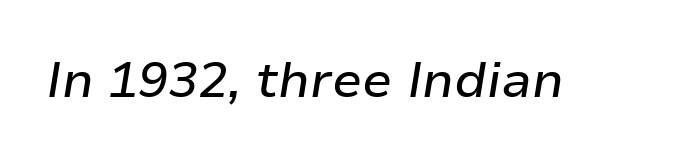
{"italic": "yes", "lean": "right", "slant_degrees": 9, "width": "normal", "stroke_contrast": "low", "x_height": "medium", "monospaced": "no", "underline": "no", "letter_spacing": "normal", "letter_spacing_em": 0.0, "glyph_px": 50}
